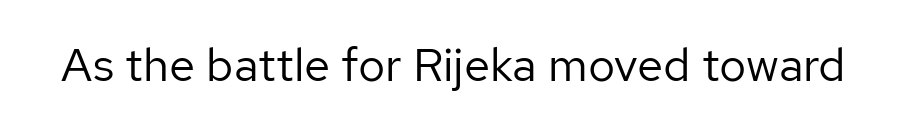
The image shows 47 px regular-weight sans-serif type, upright; set normal letter spacing, not underlined; low stroke contrast and a medium x-height.
